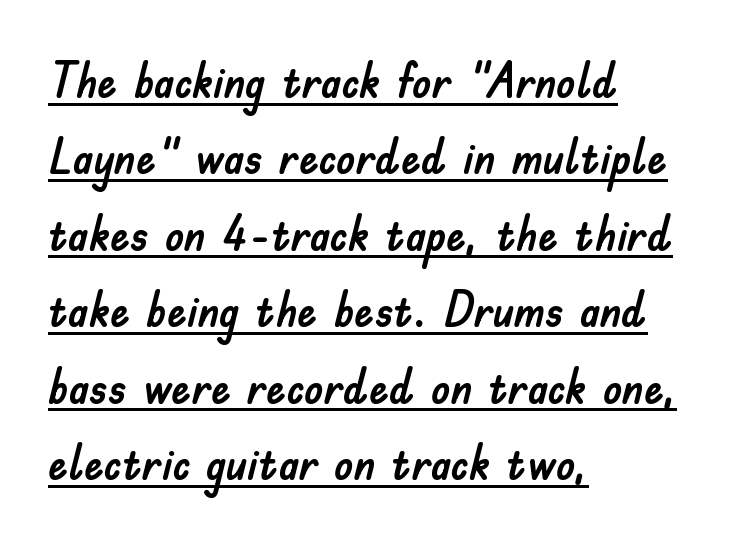
{"serif": "no", "width": "normal", "stroke_contrast": "low", "x_height": "small", "monospaced": "no", "underline": "yes", "align": "left", "line_spacing": "normal", "line_spacing_ratio": 1.56, "letter_spacing": "normal", "letter_spacing_em": 0.0, "glyph_px": 49}
